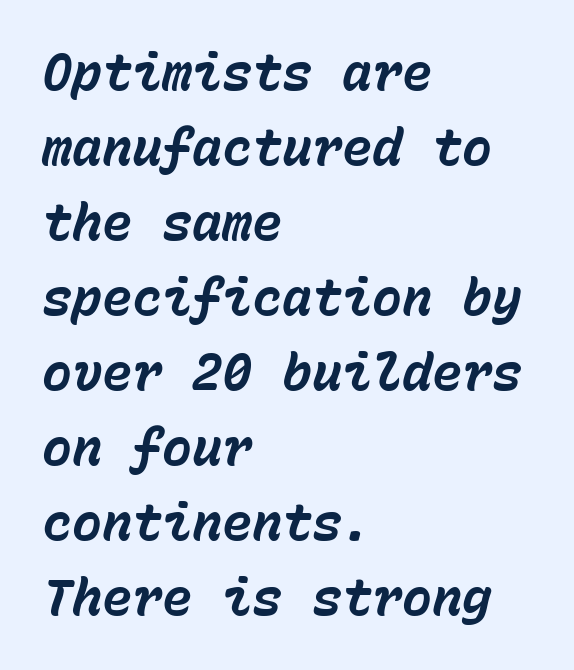
Fixed-width glyphs throughout — classic coding-font behaviour. Caption: multi-line text, flush left, ragged right. Glance below the letters and you will spot only blank space. Nobody touched the tracking dial on this one. Typographic density is high because the face is bold.
